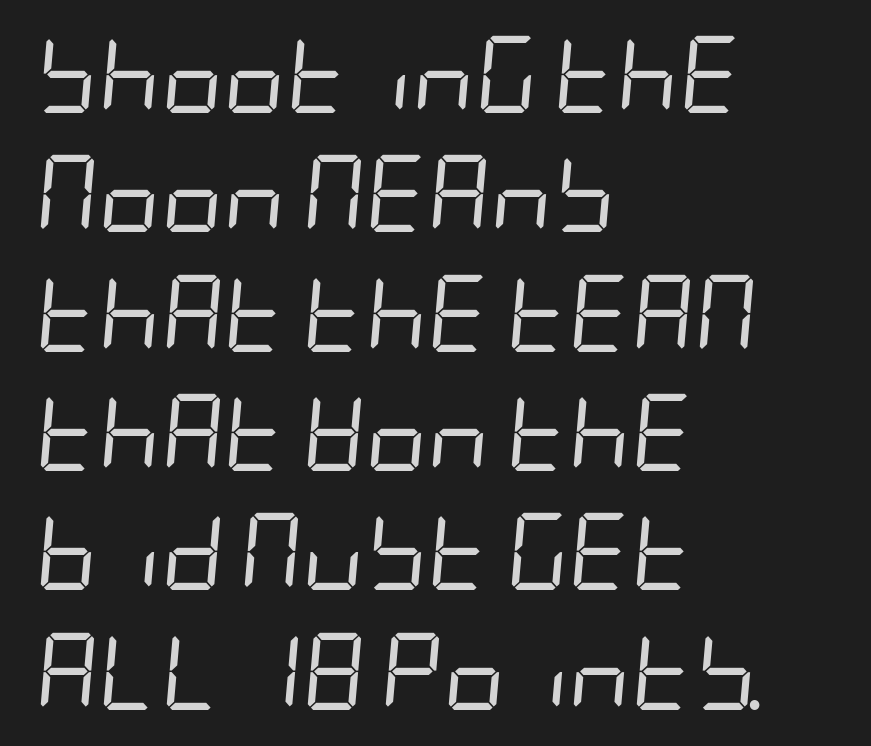
Q: Is the text bold? A: No.
Q: Is the text italic (slanted)? A: Yes, it leans right by about 5 degrees.
Q: Is the text underlined? A: No.
Q: How is the paragraph aligned? A: Left-aligned.
Q: Is the spacing between letters normal or unusually wide? A: Normal.
Q: Is the spacing between lines tight, normal or loose? A: Normal.
Q: Width (condensed, normal, or wide)? A: Condensed.
Q: Stroke contrast? A: Low.
Q: x-height? A: Large.
